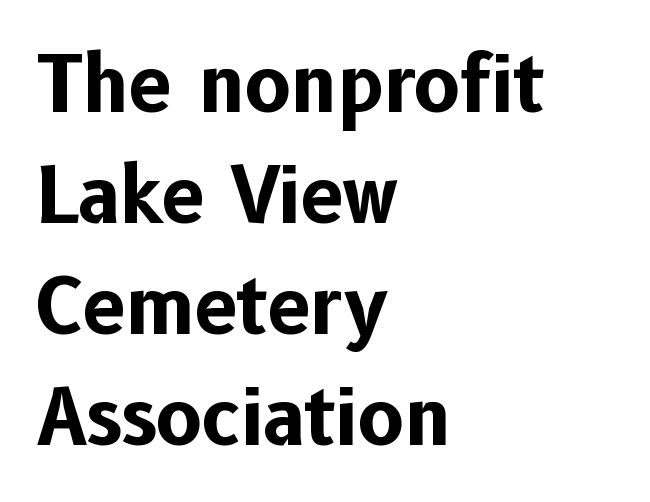
Q: Is the text bold? A: Yes.
Q: Is the text italic (slanted)? A: No, it is upright.
Q: Is the typeface a serif or a sans-serif typeface? A: Sans-serif.
Q: Is the text underlined? A: No.
Q: How is the paragraph aligned? A: Left-aligned.
Q: Is the spacing between letters normal or unusually wide? A: Normal.
Q: Is the spacing between lines tight, normal or loose? A: Normal.
Q: Width (condensed, normal, or wide)? A: Normal.
Q: Stroke contrast? A: Low.
Q: x-height? A: Medium.
Q: Monospaced? A: No.
